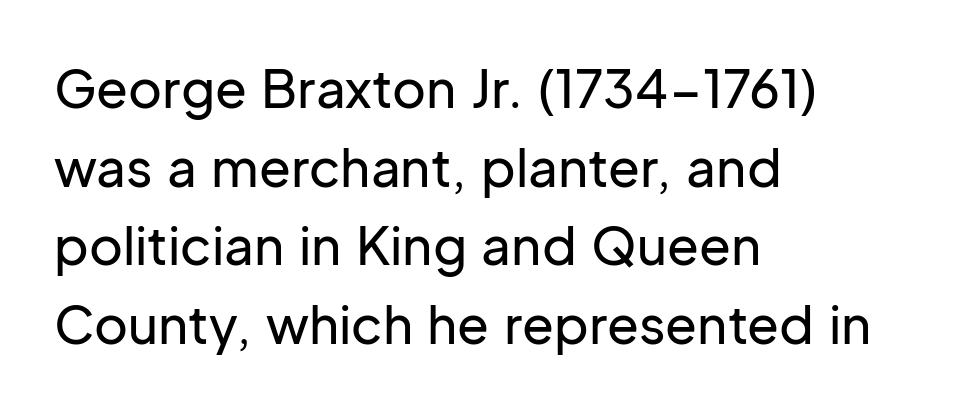
{"serif": "no", "italic": "no", "width": "normal", "stroke_contrast": "low", "x_height": "medium", "monospaced": "no", "underline": "no", "align": "left", "line_spacing": "normal", "line_spacing_ratio": 1.51, "letter_spacing": "normal", "letter_spacing_em": 0.0, "glyph_px": 52}
